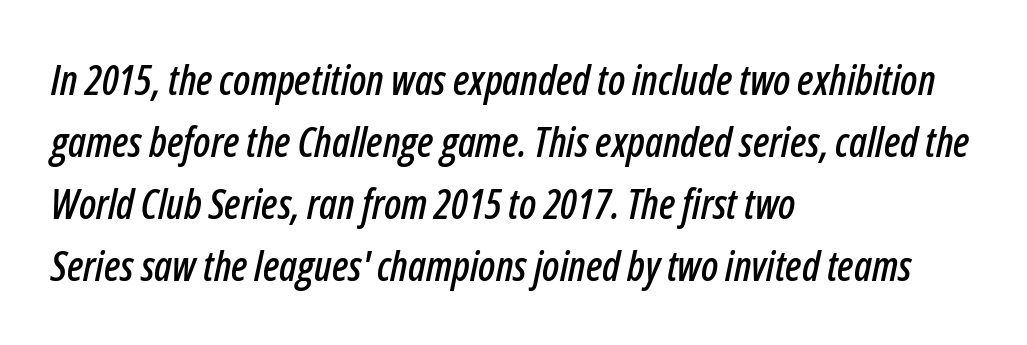
Just letters on the line, the space beneath them empty. It's the slanting kind of type. The lines are quadded left. The passage shown stacks its lines at a standard gap.
